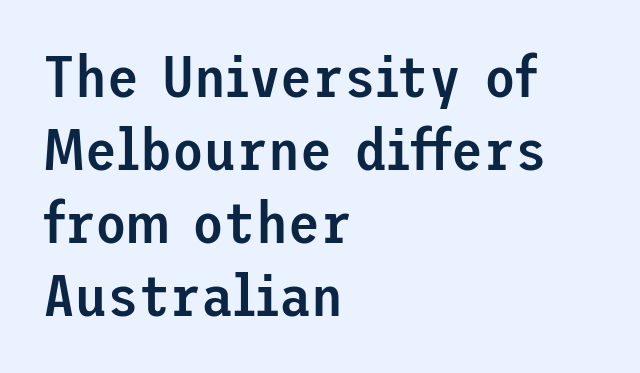
{"serif": "no", "italic": "no", "bold": "semi", "weight": "semibold", "width": "normal", "stroke_contrast": "low", "x_height": "medium", "underline": "no", "align": "left", "line_spacing": "normal", "line_spacing_ratio": 1.26, "letter_spacing": "normal", "letter_spacing_em": 0.0, "glyph_px": 58}
